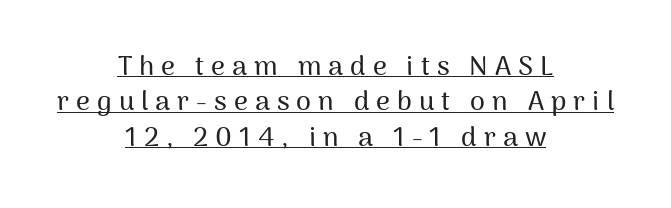
The image shows 27 px text type, upright; set centered, normal line spacing (1.31x), unusually wide letter spacing (+0.26 em), underlined.
